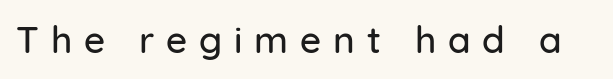
Each letter keeps its own natural width here, so spacing adapts to shape. Are there feet on the stems? There aren't — it's a sans. The typography opts for an upright posture over an oblique one. A typesetter would call this heavily tracked-out type. The strip under each line holds only bare page.
